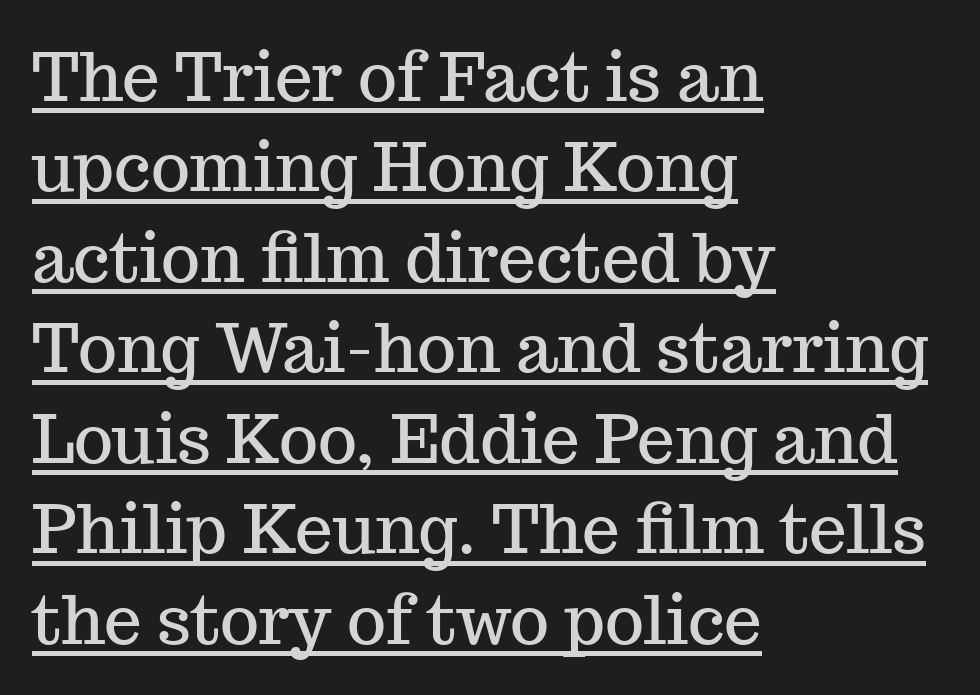
Has an underline been added? It has. No extra tracking has been applied to these lines. Proportional: the letters do not fall into vertical columns. Does the lettering tilt? It doesn't — this is upright. Note: serifs present on the glyphs.
